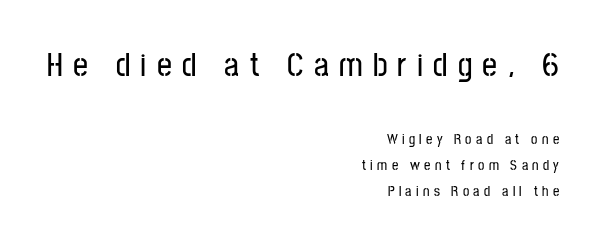
{"serif": "no", "italic": "no", "width": "condensed", "stroke_contrast": "low", "x_height": "medium", "monospaced": "no", "underline": "no", "align": "right", "line_spacing_ratio": 1.85, "letter_spacing": "wide", "letter_spacing_em": 0.31, "larger_block": "first", "size_ratio": 2.36, "glyph_px": 33}
